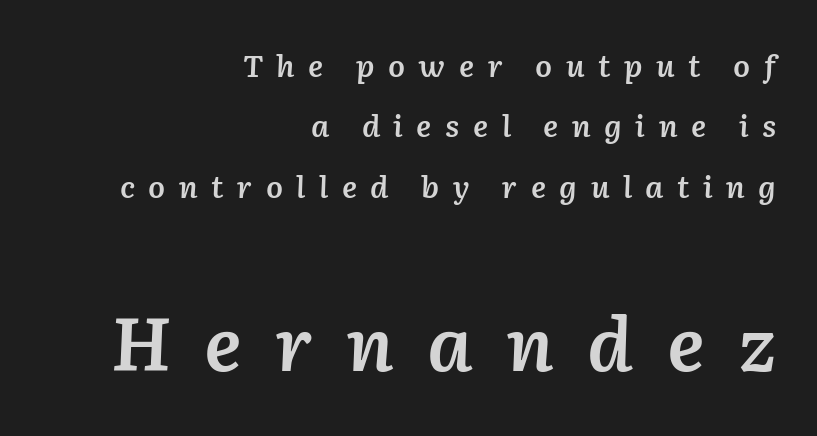
The words here are not underlined. The compositor pushed each line to the right boundary. Display-style spreading of the glyphs; the letterfit is very open. Between these two stacked blocks, the lower one wins on size.
